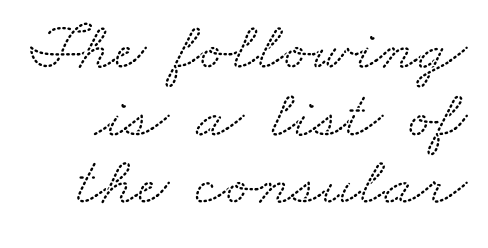
Here the designer chose a conventional face with non-uniform glyph widths. The type family on display is of the serif kind. This sample trades vertical openness for compactness between lines. How are the letters spaced? Ordinarily, with no added tracking. Unmarked baselines from the first word to the last.
